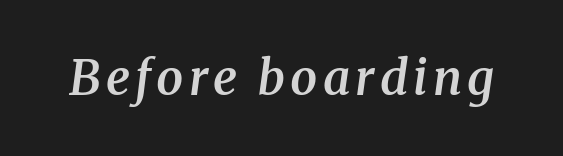
{"serif": "yes", "italic": "yes", "lean": "right", "slant_degrees": 8, "bold": "semi", "weight": "semibold", "width": "normal", "stroke_contrast": "medium", "x_height": "medium", "monospaced": "no", "underline": "no", "glyph_px": 48}
